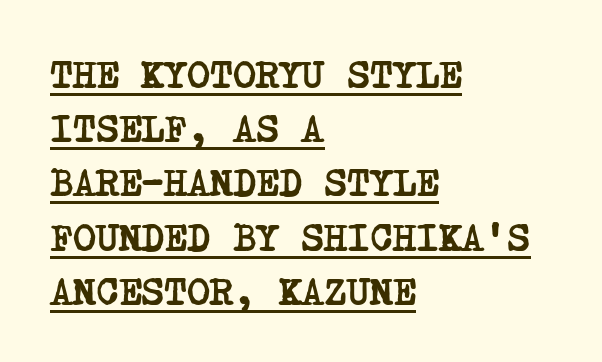
The image shows 39 px semibold, condensed serif type; set left-aligned, normal line spacing (1.39x), normal letter spacing, underlined; low stroke contrast and a large x-height.
